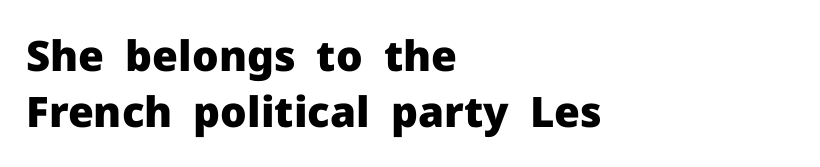
Just letters on the line, the space beneath them empty. This sample uses an upright cut, with every glyph sitting square on the baseline. The horizontal fit of the characters is conventional and even. Students, observe: this is what conventionally led text looks like. The glyphs have the mass of a bold cut.
